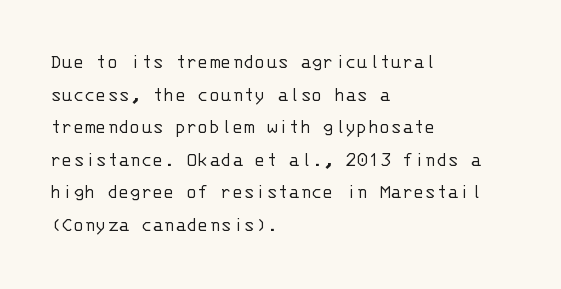
Q: Is the text bold? A: No.
Q: Is the text italic (slanted)? A: No, it is upright.
Q: Is the text underlined? A: No.
Q: How is the paragraph aligned? A: Left-aligned.
Q: Is the spacing between letters normal or unusually wide? A: Normal.
Q: Is the spacing between lines tight, normal or loose? A: Normal.
